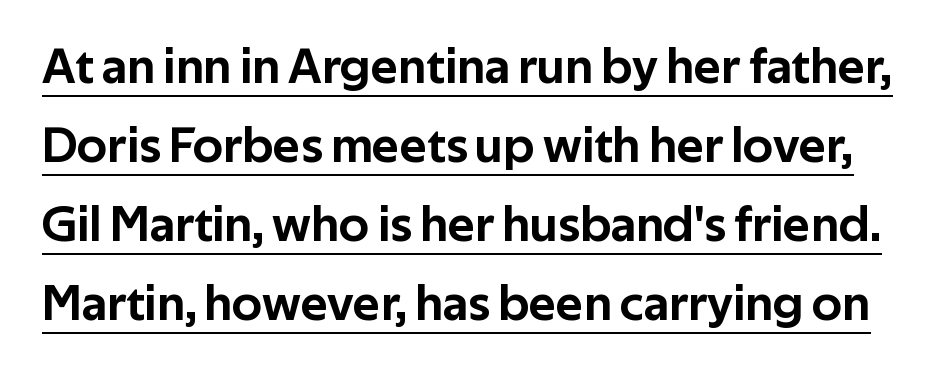
{"serif": "no", "italic": "no", "width": "normal", "stroke_contrast": "low", "x_height": "medium", "monospaced": "no", "underline": "yes", "line_spacing": "normal", "line_spacing_ratio": 1.55, "letter_spacing": "normal", "letter_spacing_em": 0.0, "glyph_px": 51}
